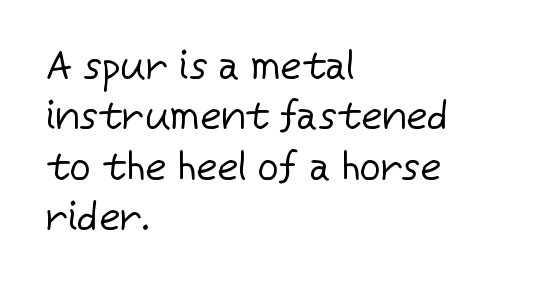
The ragged edge is on the right, which tells us the setting is flush left. The passage shown is typed in a proportional face where columns would drift. Nothing heavy about these letters — not bold at all. Vertical strokes here are truly vertical. The letters sit at their default tracking, neither squeezed nor spread. The glyphs in this specimen are sans serif.
